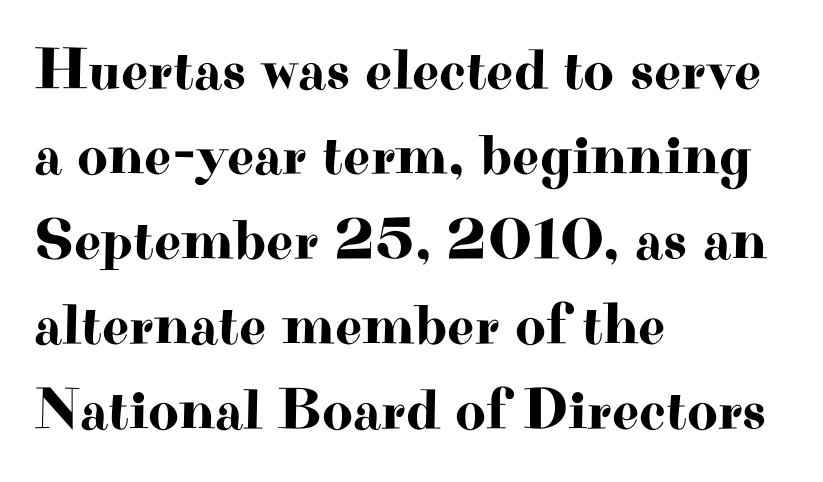
Old-style or modern, the face here clearly has serifs. Varying glyph widths throughout — classic text-font behaviour. The text block is weighted toward the left margin, trailing off unevenly rightward. The space directly below the letters is spotless. Every character sits straight up, as roman type does. Regular leading.
